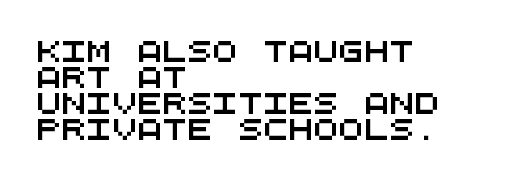
{"underline": "no", "align": "left", "line_spacing_ratio": 1.24, "letter_spacing": "normal", "letter_spacing_em": 0.0, "glyph_px": 21}
